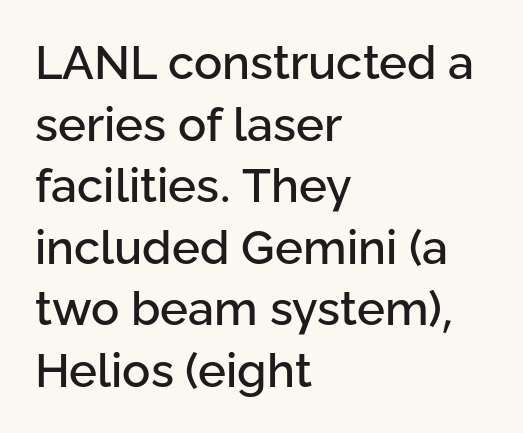
What stands out about the letter spacing? Nothing — it is the standard amount. A typesetter would mark this as roman, not italic. Each line starts at the same left margin while the right side varies. The rendering shows plain stroke endings on the letterforms — a sans-serif design. Here the designer chose a conventional face with non-uniform glyph widths. The zone under the glyphs is completely vacant.
